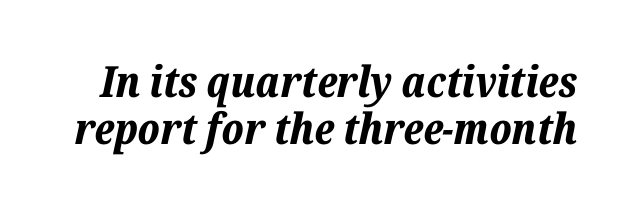
{"italic": "yes", "lean": "right", "slant_degrees": 12, "bold": "yes", "weight": "bold", "width": "normal", "stroke_contrast": "low", "x_height": "medium", "monospaced": "no", "underline": "no", "line_spacing": "tight", "line_spacing_ratio": 1.09, "letter_spacing": "normal", "letter_spacing_em": 0.0, "glyph_px": 43}
